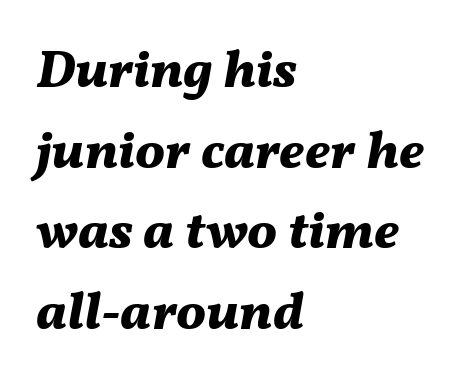
Q: Is the text bold? A: Yes.
Q: Is the text italic (slanted)? A: Yes, it leans right by about 11 degrees.
Q: Is the text underlined? A: No.
Q: How is the paragraph aligned? A: Left-aligned.
Q: Is the spacing between letters normal or unusually wide? A: Normal.
Q: Is the spacing between lines tight, normal or loose? A: Normal.
Q: Width (condensed, normal, or wide)? A: Normal.
Q: Stroke contrast? A: Medium.
Q: x-height? A: Medium.
Q: Monospaced? A: No.
